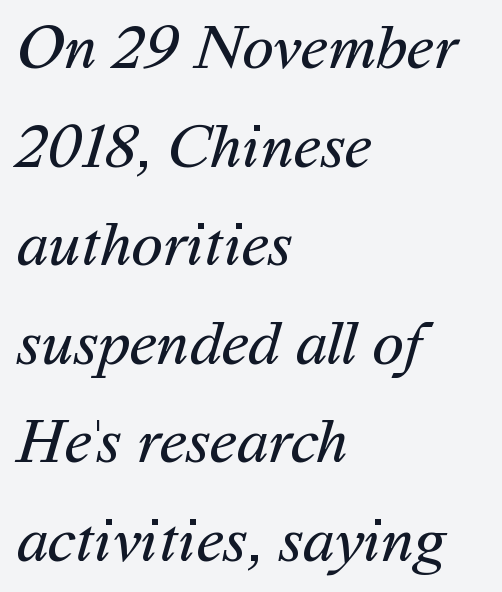
Line starts are locked; line ends wander. This block has exactly the height ordinary leading produces. The face used here is a sans, in the tradition of grotesques and geometrics. The passage shown is typed in a proportional face where columns would drift. Lines of text with bare space underneath.
